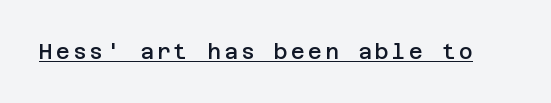
{"italic": "no", "bold": "semi", "underline": "yes", "glyph_px": 21}
